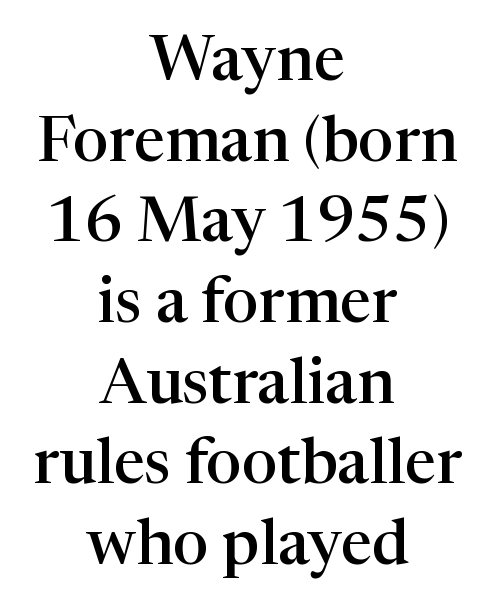
In terms of weight, the rendering is demibold, just under bold. Only glyphs here, with clear space below each row. The compositor balanced each line on the midline. The specimen reads as upright at a glance. Regular leading.
